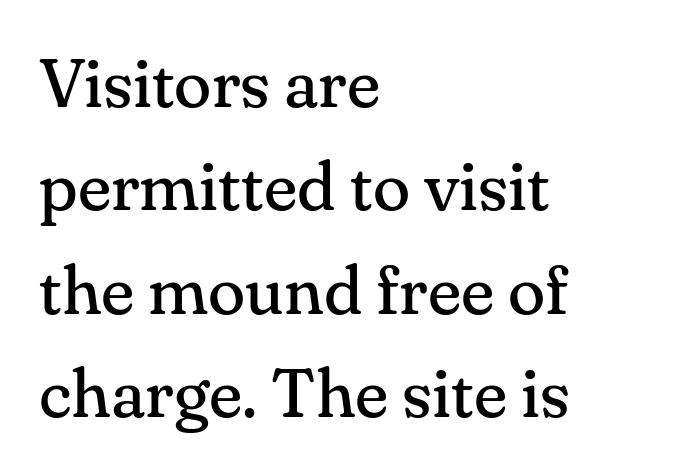
The image shows 69 px regular-weight serif type, upright; set left-aligned, normal line spacing (1.5x), normal letter spacing, not underlined; medium stroke contrast and a small x-height.
